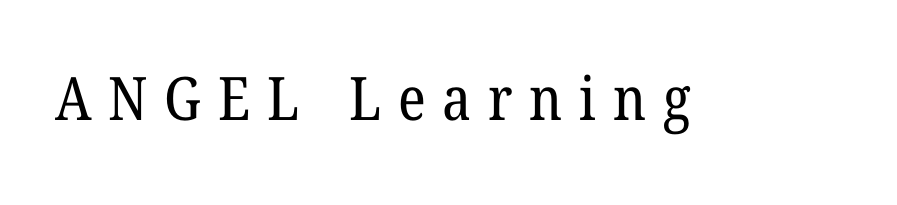
The image shows 60 px regular-weight serif type; set unusually wide letter spacing (+0.28 em), not underlined; low stroke contrast and a medium x-height.
